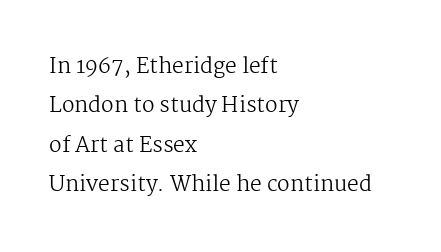
Q: Is the text bold? A: No.
Q: Is the text italic (slanted)? A: No, it is upright.
Q: Is the text underlined? A: No.
Q: How is the paragraph aligned? A: Left-aligned.
Q: Is the spacing between letters normal or unusually wide? A: Normal.
